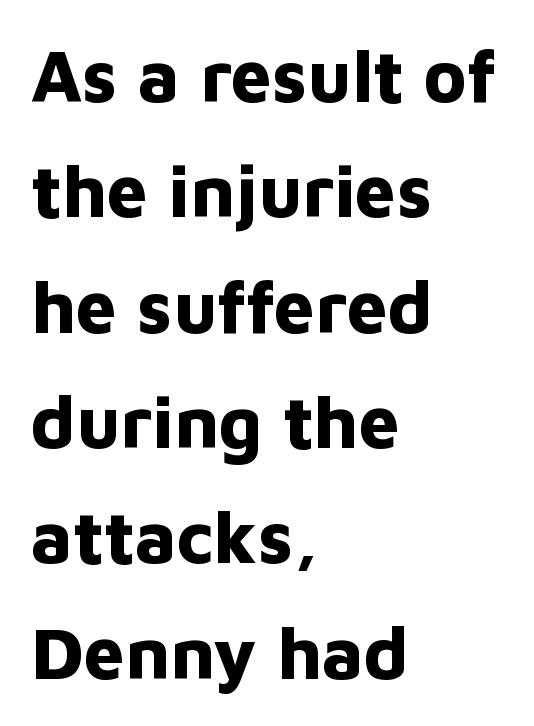
Notice how descenders clear the ascenders below comfortably — that's standard leading. Spacing verdict: proportional, widths tailored to each character. Serifs: no, the terminals of the letterforms are clean. You'd pick this weight for a headline — it's a proper bold.
